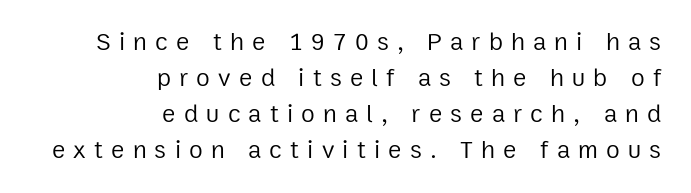
Q: Is the text bold? A: No.
Q: Is the text italic (slanted)? A: No, it is upright.
Q: Is the text underlined? A: No.
Q: How is the paragraph aligned? A: Right-aligned.
Q: Is the spacing between letters normal or unusually wide? A: Unusually wide.
Q: Is the spacing between lines tight, normal or loose? A: Normal.
